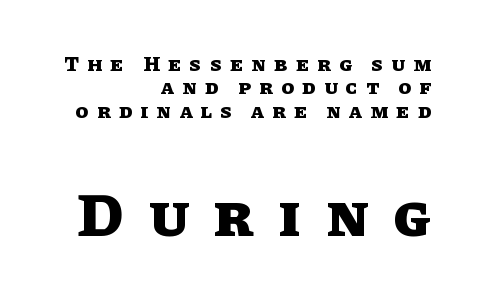
The image shows 62 px heavy type, upright; set right-aligned, tight line spacing (1.11x), unusually wide letter spacing (+0.4 em), not underlined; the second (bottom) block is 2.95x larger; low stroke contrast and a large x-height.
